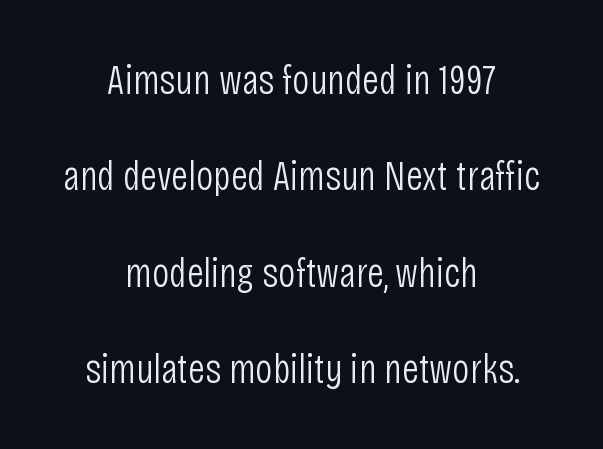
Q: Is the text bold? A: No.
Q: Is the text italic (slanted)? A: No, it is upright.
Q: Is the typeface a serif or a sans-serif typeface? A: Sans-serif.
Q: Is the text underlined? A: No.
Q: How is the paragraph aligned? A: Centered.
Q: Is the spacing between letters normal or unusually wide? A: Normal.
Q: Is the spacing between lines tight, normal or loose? A: Loose.
Q: Width (condensed, normal, or wide)? A: Condensed.
Q: Stroke contrast? A: Low.
Q: x-height? A: Large.
Q: Monospaced? A: No.
